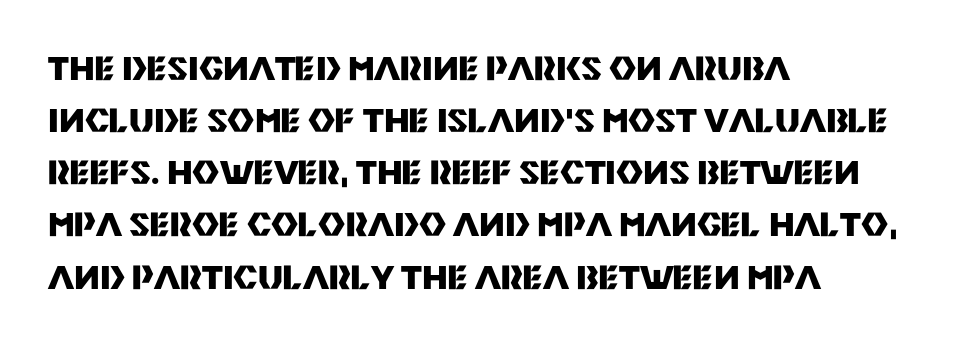
{"serif": "no", "italic": "no", "bold": "yes", "weight": "heavy", "width": "normal", "stroke_contrast": "medium", "x_height": "large", "monospaced": "no", "underline": "no", "align": "left", "line_spacing": "normal", "line_spacing_ratio": 1.58, "letter_spacing": "normal", "letter_spacing_em": 0.0, "glyph_px": 33}
